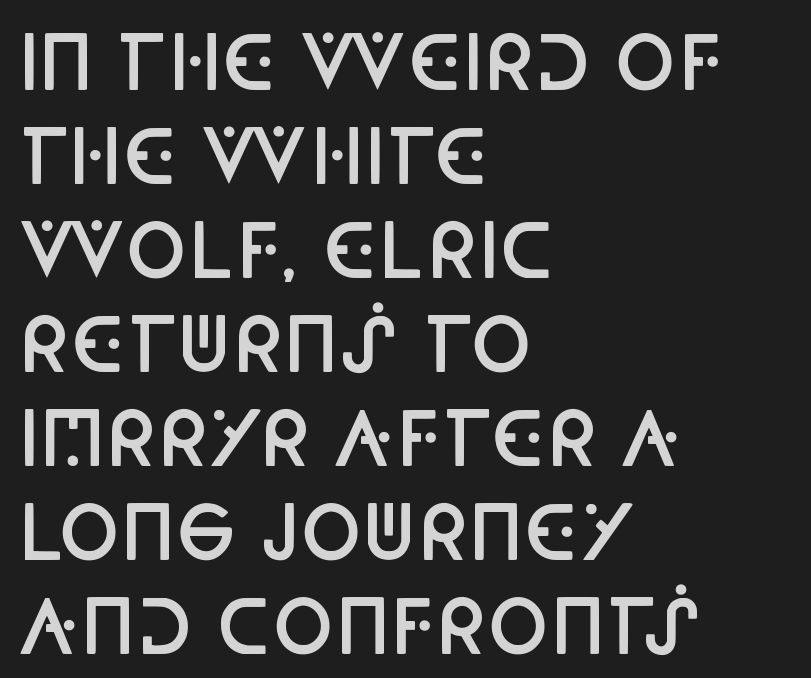
{"serif": "no", "italic": "no", "bold": "semi", "weight": "semibold", "width": "condensed", "stroke_contrast": "low", "x_height": "large", "monospaced": "no", "underline": "no", "align": "left", "line_spacing": "normal", "line_spacing_ratio": 1.27, "letter_spacing": "normal", "letter_spacing_em": 0.0, "glyph_px": 74}
